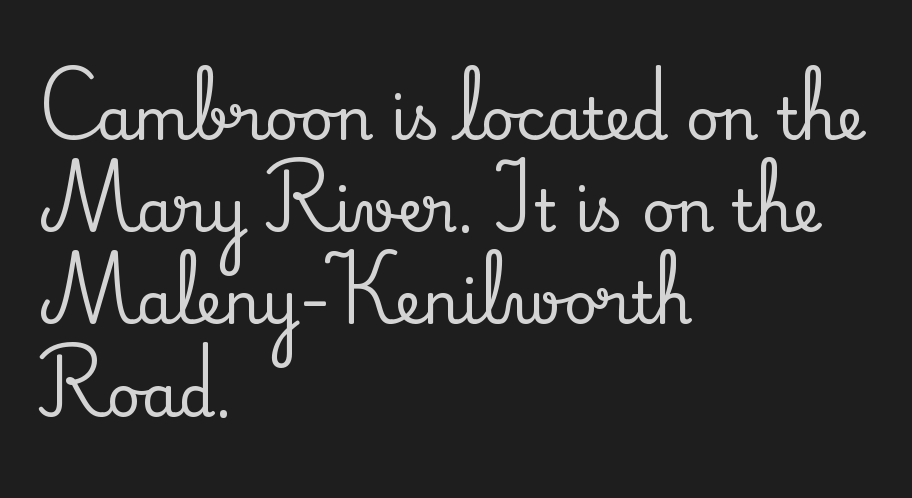
The image shows 58 px serif type, upright; set left-aligned, normal line spacing (1.59x), normal letter spacing, not underlined; medium stroke contrast and a small x-height.
